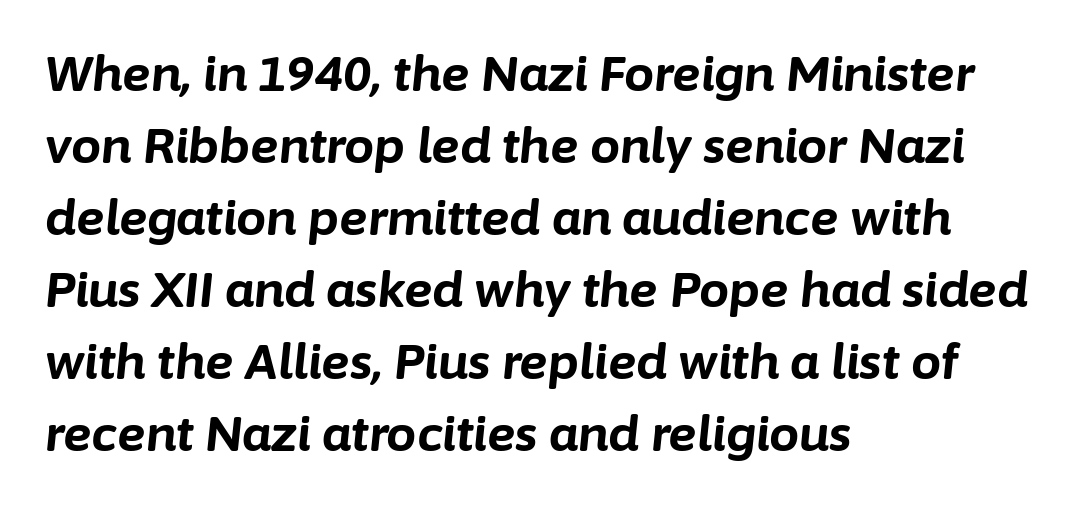
Q: Is the text bold? A: Yes.
Q: Is the text italic (slanted)? A: Yes, it leans right by about 6 degrees.
Q: Is the text underlined? A: No.
Q: How is the paragraph aligned? A: Left-aligned.
Q: Is the spacing between letters normal or unusually wide? A: Normal.
Q: Is the spacing between lines tight, normal or loose? A: Normal.
Q: Width (condensed, normal, or wide)? A: Normal.
Q: Stroke contrast? A: Low.
Q: x-height? A: Medium.
Q: Monospaced? A: No.
